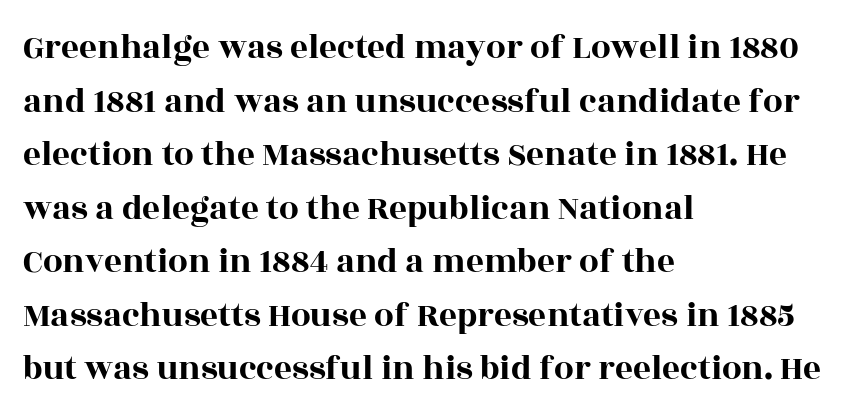
The image shows 35 px wide serif type, upright; set left-aligned, normal line spacing (1.53x), normal letter spacing, not underlined; a large x-height.
